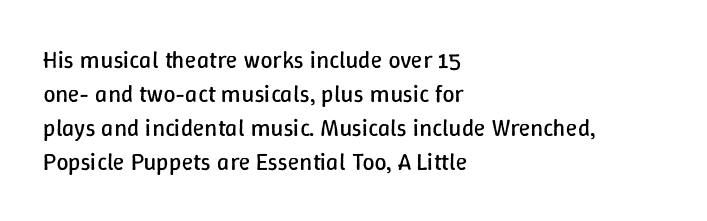
Decoration check: the copy has no underline. Teacher's note: observe the even left margin — that is flush-left alignment. Interline gaps are of average width in this sample. No chunkiness to these letters — they're not bold. These lines were composed using upright roman letters.
